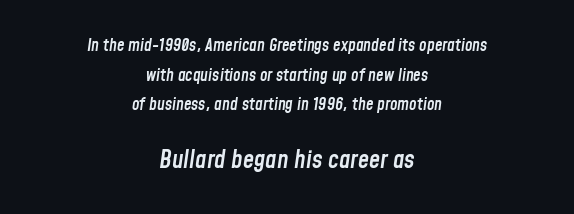
The image shows 25 px text type, italic (leaning right); set centered, line spacing 1.75x, normal letter spacing, not underlined; the second (bottom) block is 1.47x larger.
